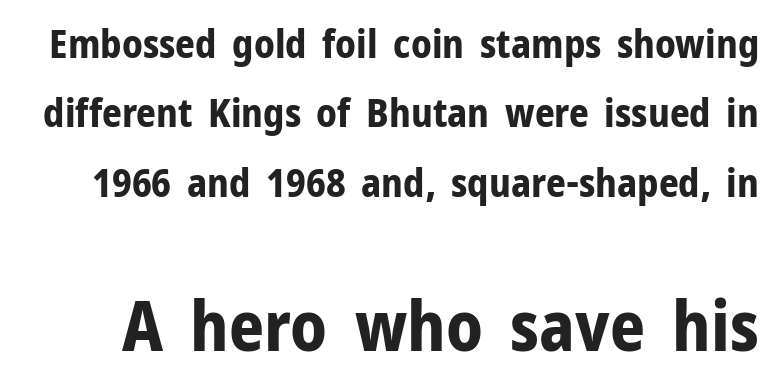
The emphasis by scale lands on block number two, below. Nope, no serifs anywhere on these letters. The letters sit at their default tracking, neither squeezed nor spread. No italicization has been applied; the sample stays upright. The letters advance in unequal steps, a hallmark of proportional type.
